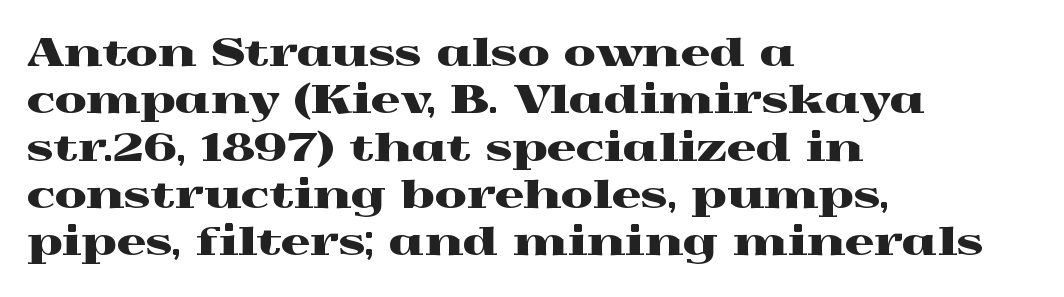
Q: Is the text italic (slanted)? A: No, it is upright.
Q: Is the typeface a serif or a sans-serif typeface? A: Serif.
Q: Is the text underlined? A: No.
Q: How is the paragraph aligned? A: Left-aligned.
Q: Is the spacing between letters normal or unusually wide? A: Normal.
Q: Is the spacing between lines tight, normal or loose? A: Normal.
Q: Width (condensed, normal, or wide)? A: Wide.
Q: x-height? A: Medium.
Q: Monospaced? A: No.
